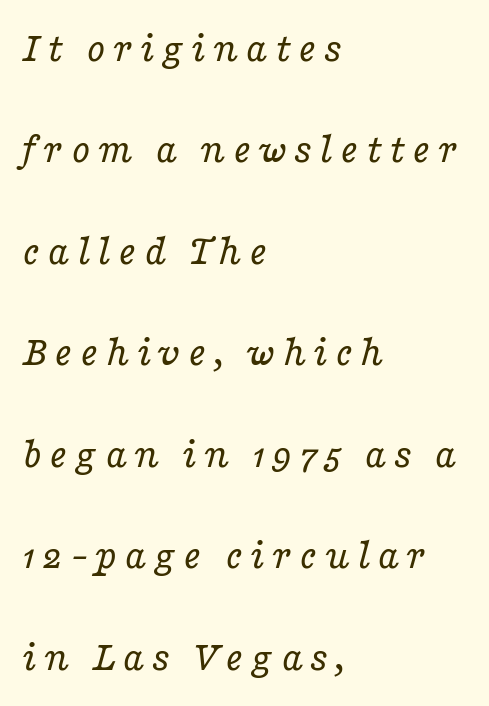
The image shows 43 px regular-weight, wide serif type, italic (leaning right); set left-aligned, loose line spacing (2.36x), not underlined; low stroke contrast and a medium x-height.
